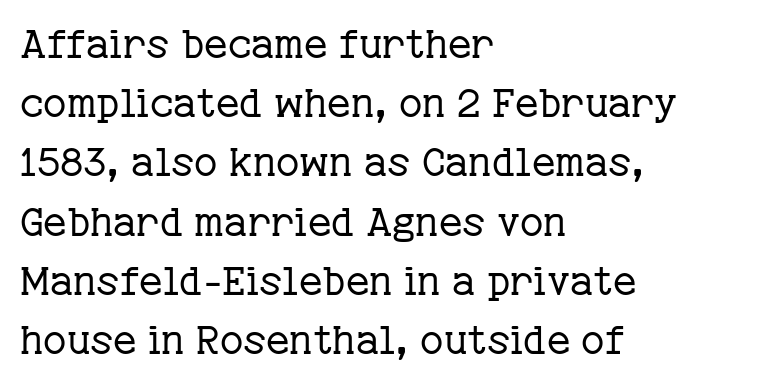
No word sits above an underline. Which margin do the lines hug? The left one — the right edge is uneven. Each letter's strokes conclude with small projecting serifs. The passage shown is not bold in any degree. A typesetter would call this proportional, since set widths differ per character. Honestly, the letter spacing is just normal — you wouldn't notice it.
